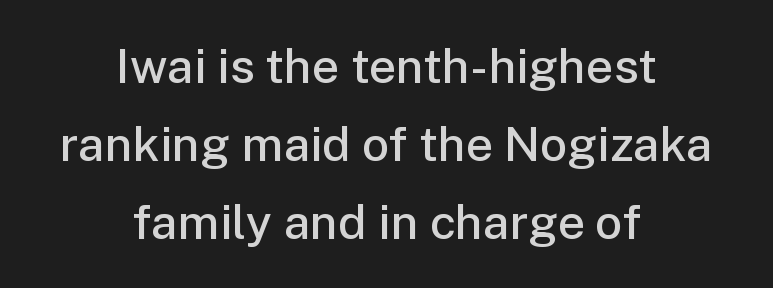
{"serif": "no", "italic": "no", "bold": "semi", "weight": "semibold", "width": "normal", "stroke_contrast": "low", "x_height": "medium", "monospaced": "no", "underline": "no", "align": "center", "line_spacing": "normal", "line_spacing_ratio": 1.63, "letter_spacing": "normal", "letter_spacing_em": 0.0, "glyph_px": 48}
